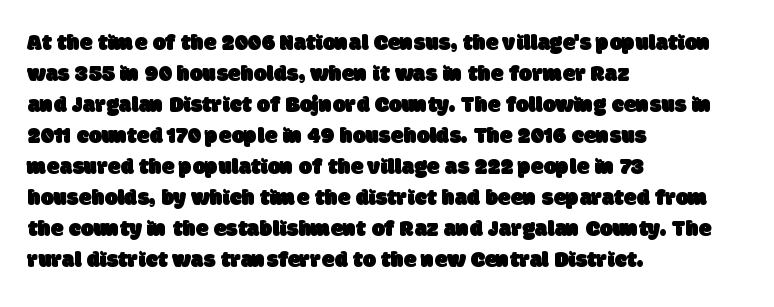
Characters follow at the spacing the type designer built in. Reading down the column, the eye jumps a familiar distance to each next line. Beneath every word, the page is bare. The typesetter chose a ragged-right arrangement here.
